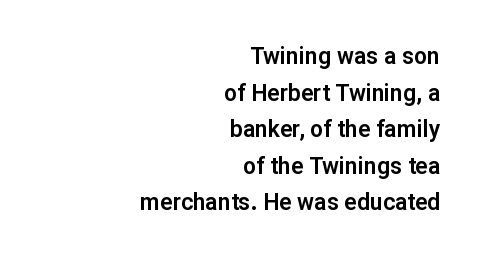
{"italic": "no", "underline": "no", "align": "right", "line_spacing": "normal", "line_spacing_ratio": 1.59, "letter_spacing": "normal", "letter_spacing_em": 0.0, "glyph_px": 23}
